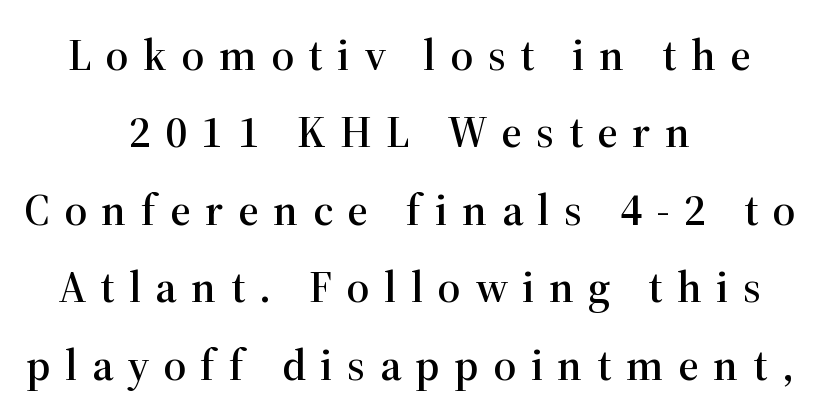
Just letters on the line, the space beneath them empty. Does the type have serifs? Yes, each stem ends in a small foot. Words appear elongated and porous because spacing is wide. Leftover space on each line is divided equally before and after the words. Spacing verdict: proportional, widths tailored to each character.
